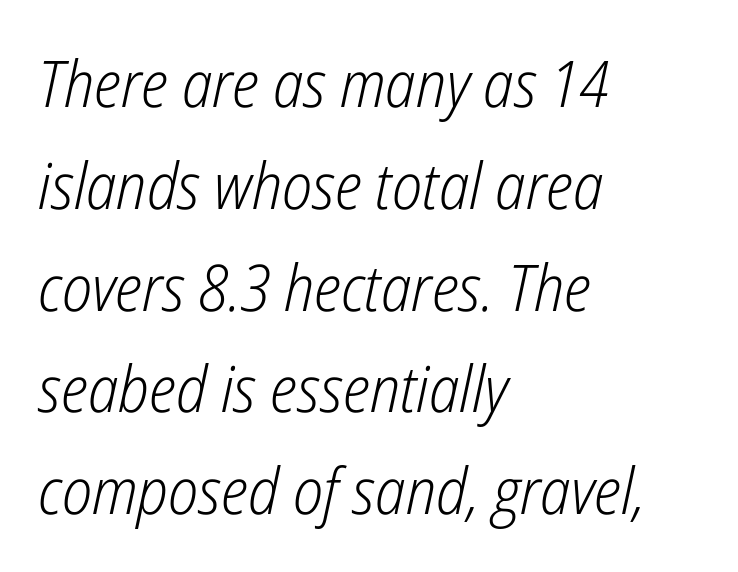
{"italic": "yes", "lean": "right", "slant_degrees": 12, "bold": "no", "weight": "light", "width": "condensed", "stroke_contrast": "low", "x_height": "medium", "monospaced": "no", "underline": "no", "align": "left", "line_spacing": "normal", "line_spacing_ratio": 1.59, "letter_spacing": "normal", "letter_spacing_em": 0.0, "glyph_px": 64}
